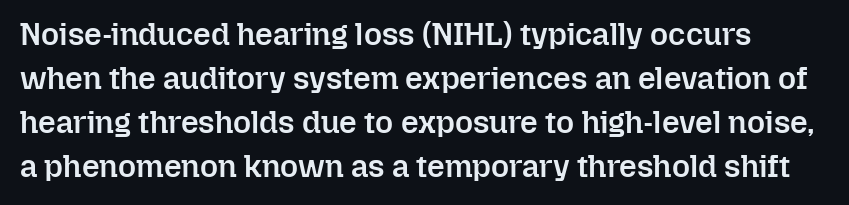
{"italic": "no", "bold": "semi", "weight": "semibold", "width": "normal", "stroke_contrast": "low", "x_height": "medium", "monospaced": "no", "underline": "no", "line_spacing": "normal", "line_spacing_ratio": 1.42, "letter_spacing": "normal", "letter_spacing_em": 0.0, "glyph_px": 31}
